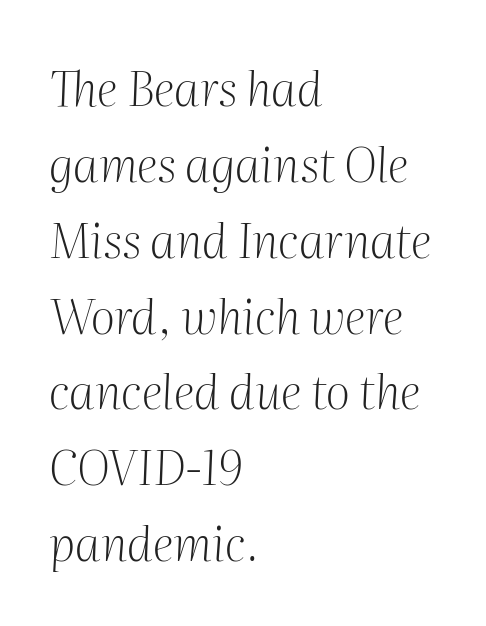
Q: Is the text bold? A: No.
Q: Is the text italic (slanted)? A: Yes, it leans right by about 2 degrees.
Q: Is the typeface a serif or a sans-serif typeface? A: Serif.
Q: Is the text underlined? A: No.
Q: How is the paragraph aligned? A: Left-aligned.
Q: Is the spacing between letters normal or unusually wide? A: Normal.
Q: Is the spacing between lines tight, normal or loose? A: Normal.
Q: Width (condensed, normal, or wide)? A: Normal.
Q: Stroke contrast? A: Medium.
Q: x-height? A: Medium.
Q: Monospaced? A: No.
